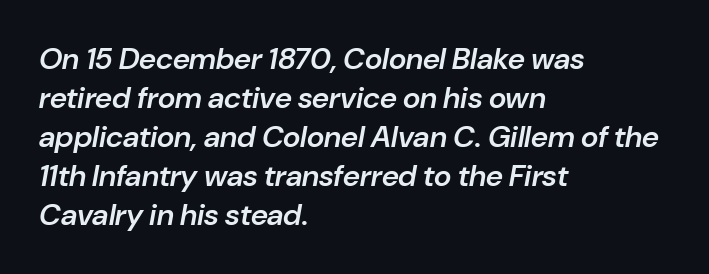
Q: Is the text bold? A: Semi-bold.
Q: Is the text italic (slanted)? A: Yes, it leans right by about 10 degrees.
Q: Is the text underlined? A: No.
Q: How is the paragraph aligned? A: Left-aligned.
Q: Is the spacing between letters normal or unusually wide? A: Normal.
Q: Is the spacing between lines tight, normal or loose? A: Normal.
Q: Width (condensed, normal, or wide)? A: Normal.
Q: Stroke contrast? A: Low.
Q: x-height? A: Medium.
Q: Monospaced? A: No.
